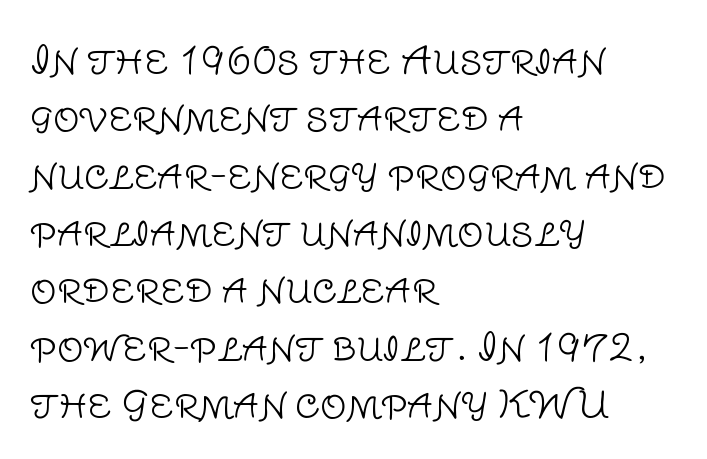
Q: Is the text bold? A: No.
Q: Is the text italic (slanted)? A: Yes.
Q: Is the typeface a serif or a sans-serif typeface? A: Sans-serif.
Q: Is the text underlined? A: No.
Q: How is the paragraph aligned? A: Left-aligned.
Q: Is the spacing between letters normal or unusually wide? A: Normal.
Q: Is the spacing between lines tight, normal or loose? A: Normal.
Q: Width (condensed, normal, or wide)? A: Normal.
Q: Stroke contrast? A: Low.
Q: x-height? A: Large.
Q: Monospaced? A: No.
